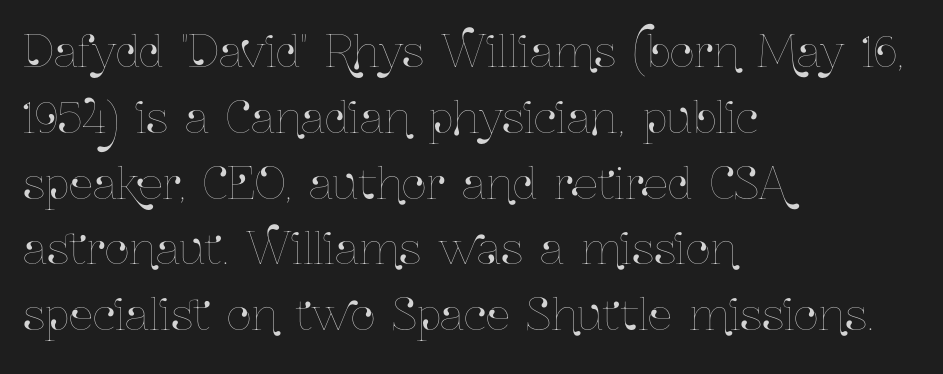
{"italic": "no", "width": "condensed", "stroke_contrast": "low", "x_height": "medium", "monospaced": "no", "underline": "no", "align": "left", "line_spacing": "normal", "line_spacing_ratio": 1.53, "letter_spacing": "normal", "letter_spacing_em": 0.0, "glyph_px": 43}
